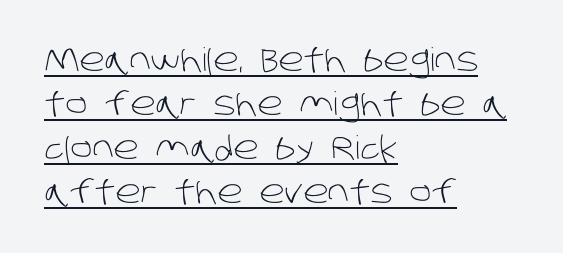
Q: Is the text bold? A: No.
Q: Is the typeface a serif or a sans-serif typeface? A: Sans-serif.
Q: Is the text underlined? A: Yes.
Q: How is the paragraph aligned? A: Left-aligned.
Q: Is the spacing between letters normal or unusually wide? A: Normal.
Q: Is the spacing between lines tight, normal or loose? A: Normal.
Q: Width (condensed, normal, or wide)? A: Normal.
Q: Stroke contrast? A: Low.
Q: x-height? A: Large.
Q: Monospaced? A: No.
